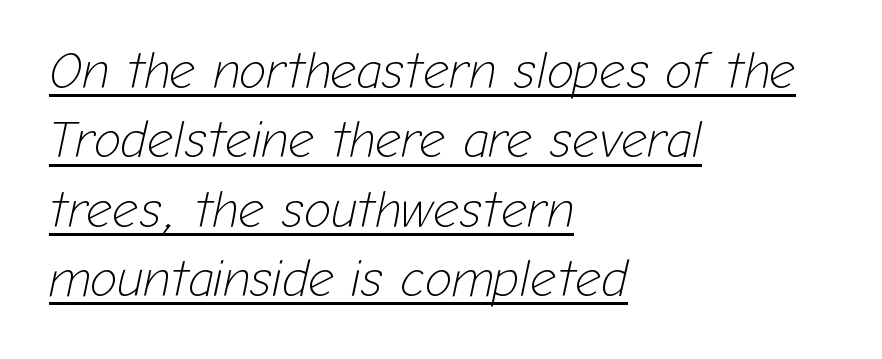
The image shows 51 px light type, italic (leaning right); set left-aligned, normal line spacing (1.36x), normal letter spacing, underlined; low stroke contrast and a medium x-height.
